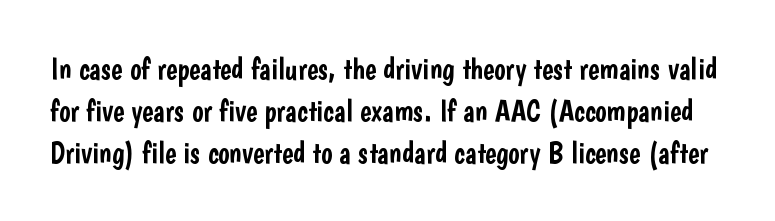
Q: Is the text italic (slanted)? A: No, it is upright.
Q: Is the typeface a serif or a sans-serif typeface? A: Sans-serif.
Q: Is the text underlined? A: No.
Q: Is the spacing between letters normal or unusually wide? A: Normal.
Q: Is the spacing between lines tight, normal or loose? A: Normal.
Q: Width (condensed, normal, or wide)? A: Condensed.
Q: Stroke contrast? A: Low.
Q: x-height? A: Medium.
Q: Monospaced? A: No.
